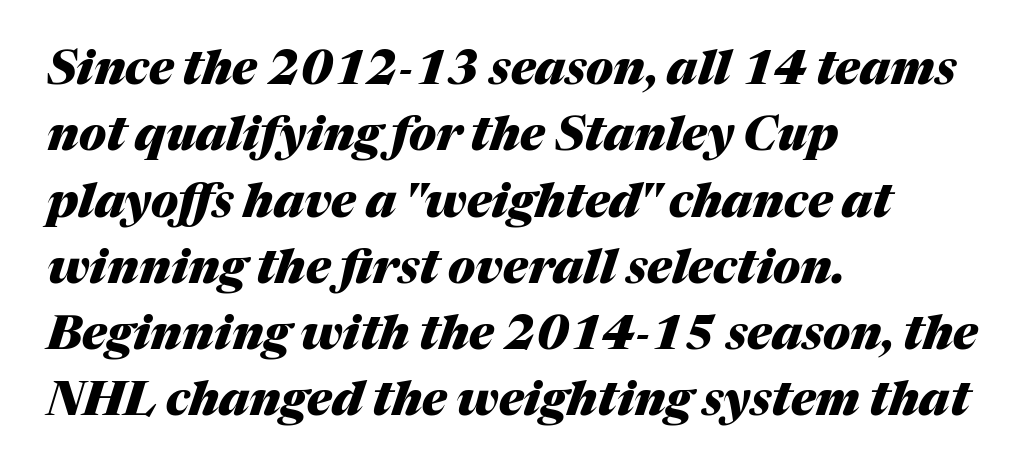
Q: Is the text bold? A: Yes.
Q: Is the text italic (slanted)? A: Yes, it leans right by about 17 degrees.
Q: Is the text underlined? A: No.
Q: How is the paragraph aligned? A: Left-aligned.
Q: Is the spacing between letters normal or unusually wide? A: Normal.
Q: Is the spacing between lines tight, normal or loose? A: Normal.
Q: Width (condensed, normal, or wide)? A: Normal.
Q: Stroke contrast? A: Medium.
Q: x-height? A: Medium.
Q: Monospaced? A: No.
